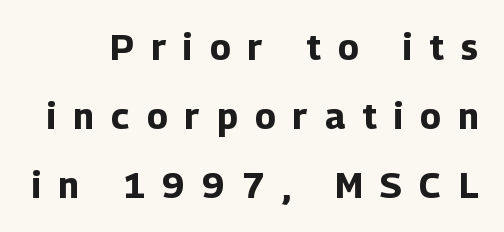
Q: Is the text bold? A: Yes.
Q: Is the text italic (slanted)? A: No, it is upright.
Q: Is the typeface a serif or a sans-serif typeface? A: Sans-serif.
Q: Is the text underlined? A: No.
Q: Is the spacing between letters normal or unusually wide? A: Unusually wide.
Q: Is the spacing between lines tight, normal or loose? A: Loose.
Q: Width (condensed, normal, or wide)? A: Normal.
Q: Stroke contrast? A: Low.
Q: x-height? A: Medium.
Q: Monospaced? A: No.
